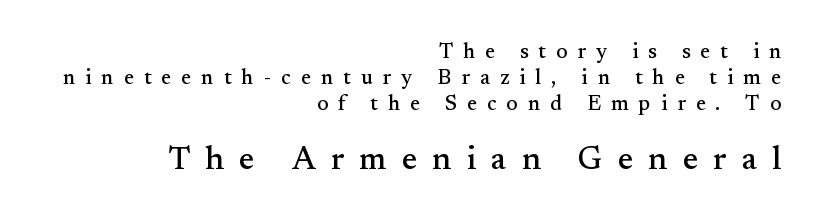
Q: Is the text italic (slanted)? A: No, it is upright.
Q: Is the typeface a serif or a sans-serif typeface? A: Serif.
Q: Is the text underlined? A: No.
Q: How is the paragraph aligned? A: Right-aligned.
Q: Is the spacing between letters normal or unusually wide? A: Unusually wide.
Q: Which block of text is set in a larger size, the first (top) or the second (bottom)? A: The second (bottom) one.
Q: Width (condensed, normal, or wide)? A: Normal.
Q: Stroke contrast? A: Medium.
Q: x-height? A: Small.
Q: Monospaced? A: No.
